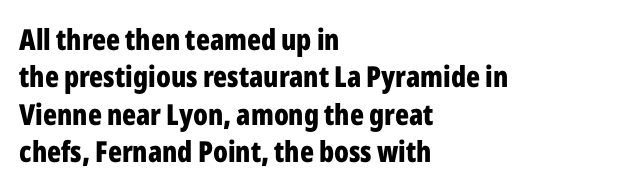
Regarding leading, the lines here are spaced in the standard way. Character widths vary here, with narrow letters taking less room than wide ones. The words here are not underlined. Nothing sits at the stroke ends, so this counts as sans-serif.
